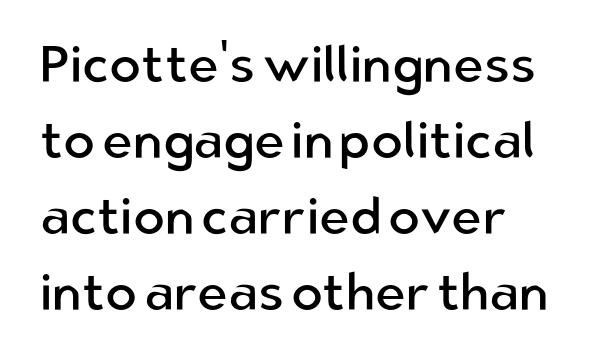
This sample is left-justified, so line endings fall wherever the words run out. When letters stand straight like this, we call the style roman or upright. Baseline-to-baseline distance is the conventional proportion of letter height. Stroke mass is kept to a normal reading level or below.
